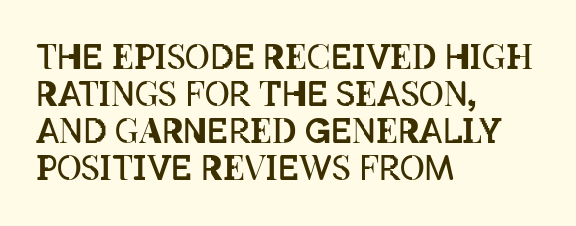
The image shows 34 px regular-weight, condensed type, upright; set left-aligned, tight line spacing (1.09x), normal letter spacing, not underlined; low stroke contrast and a large x-height.
